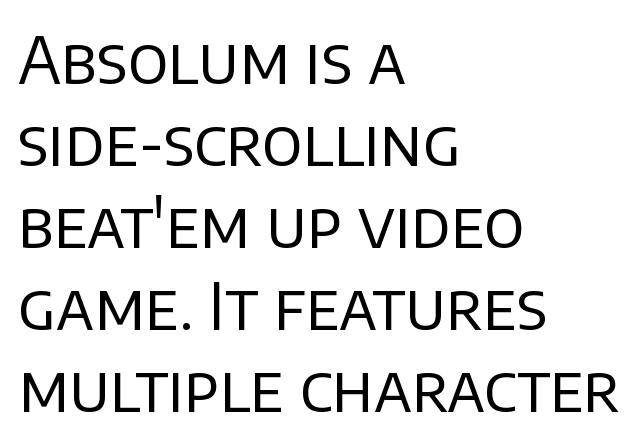
Are there feet on the stems? There aren't — it's a sans. Horizontal bands of white between lines are of average thickness. Is the letter spacing exaggerated? No — it looks like the ordinary default. You could not count columns in this text — the font is proportionally spaced. Bold? No — there's no thickening of the strokes.
